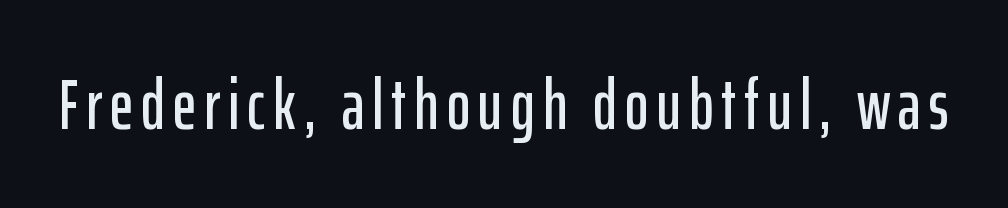
The image shows 72 px condensed sans-serif type, upright; set not underlined; low stroke contrast and a medium x-height.
